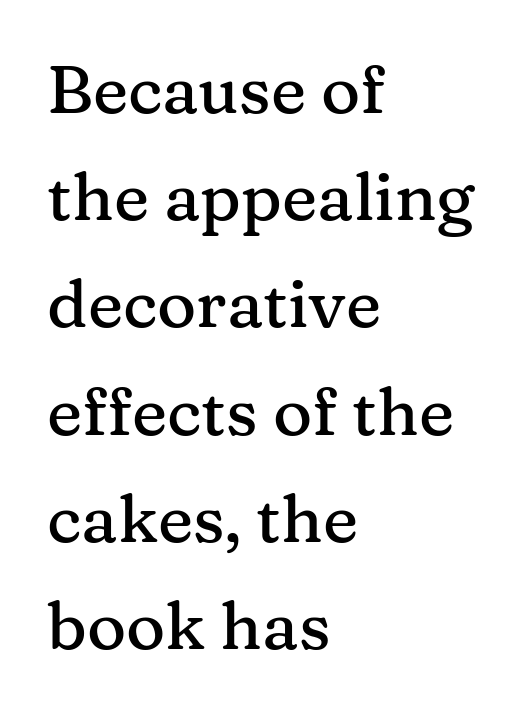
The image shows 67 px serif type, upright; set left-aligned, normal line spacing (1.6x), normal letter spacing, not underlined; medium stroke contrast and a medium x-height.
